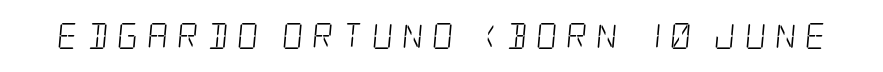
Q: Is the text bold? A: No.
Q: Is the text underlined? A: No.
Q: Is the spacing between letters normal or unusually wide? A: Unusually wide.
